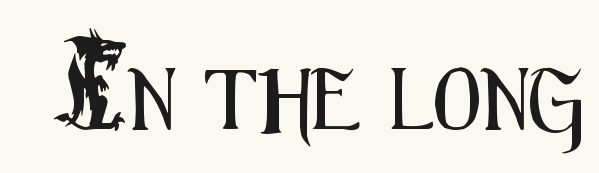
The image shows 61 px condensed sans-serif type, upright; set normal letter spacing, not underlined; medium stroke contrast and a small x-height.
